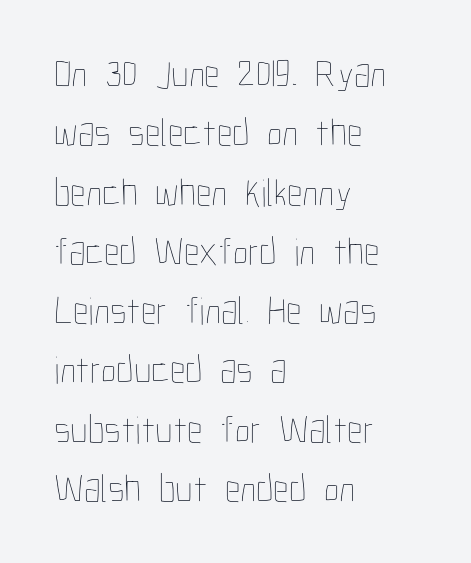
The image shows 39 px thin, condensed type, upright; set left-aligned, normal line spacing (1.52x), normal letter spacing, not underlined; low stroke contrast and a medium x-height.
